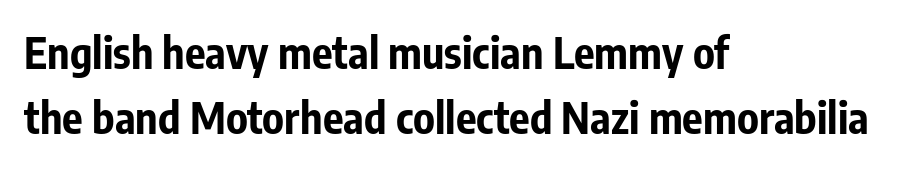
The image shows 43 px bold, condensed sans-serif type, upright; set left-aligned, normal line spacing (1.52x), normal letter spacing, not underlined; low stroke contrast and a medium x-height.
